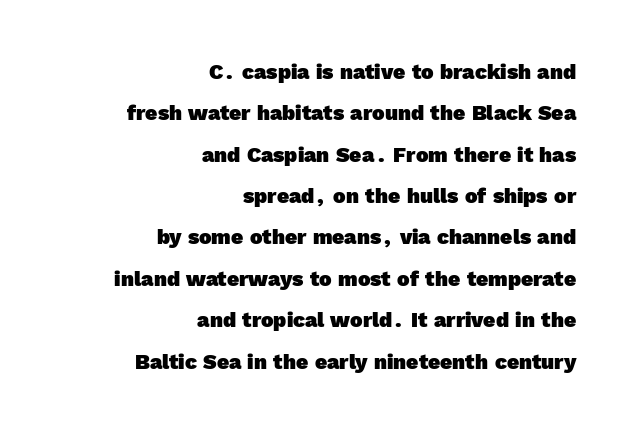
The image shows 21 px bold type; set right-aligned, loose line spacing (1.97x), normal letter spacing, not underlined.
